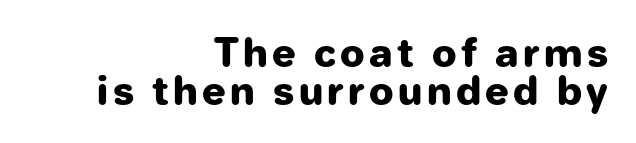
{"serif": "no", "italic": "no", "bold": "yes", "weight": "heavy", "width": "normal", "stroke_contrast": "low", "x_height": "medium", "monospaced": "no", "underline": "no", "align": "right", "line_spacing": "tight", "line_spacing_ratio": 0.98, "glyph_px": 39}
